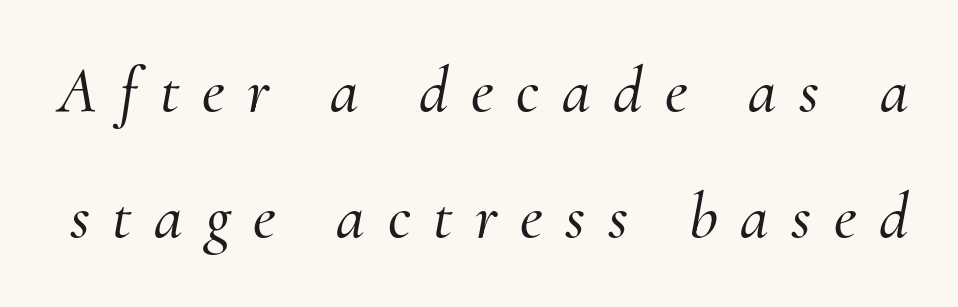
Rule under the text: the space is simply empty. You can tell from the footed stems that serif type was used. Looking at the ascenders, they clearly lean. Words appear elongated and porous because spacing is wide. Do the characters align in a grid? No, the font is proportional.
